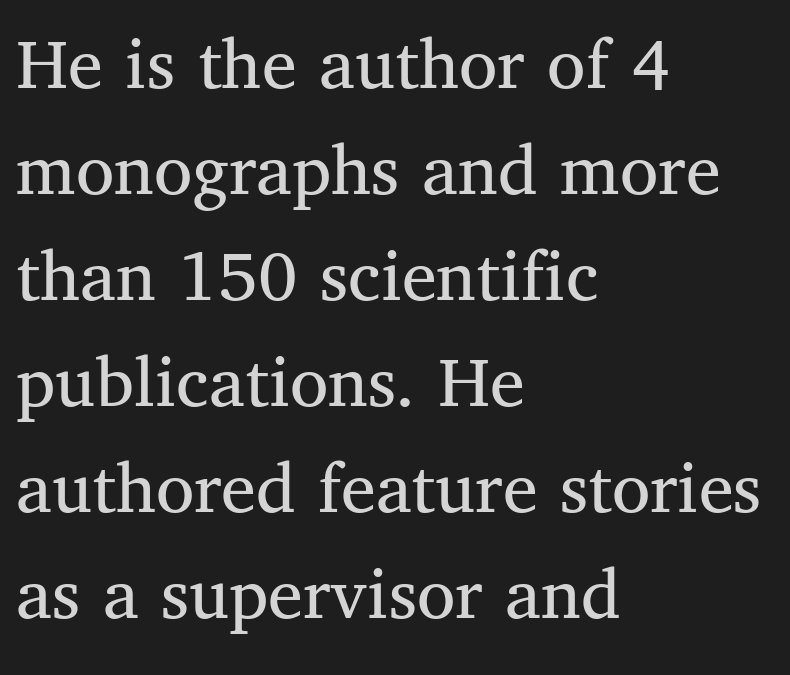
Font category for this specimen: serif. The rendering uses a moderate line-height, typical for paragraphs. This rendering leaves character spacing at its baseline value. Rendered with straight, roman letterforms.
